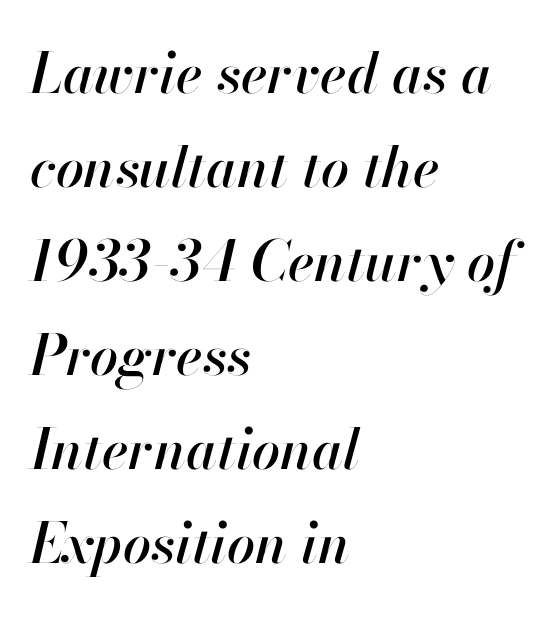
The image shows 56 px text type, italic (leaning right); set left-aligned, normal line spacing (1.68x), normal letter spacing, not underlined; high stroke contrast and a small x-height.
